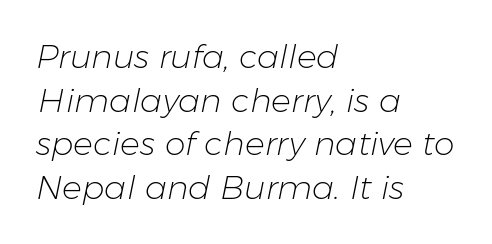
{"italic": "yes", "lean": "right", "slant_degrees": 11, "bold": "no", "weight": "light", "width": "normal", "stroke_contrast": "low", "x_height": "medium", "monospaced": "no", "underline": "no", "align": "left", "line_spacing": "normal", "line_spacing_ratio": 1.32, "letter_spacing": "normal", "letter_spacing_em": 0.0, "glyph_px": 33}
